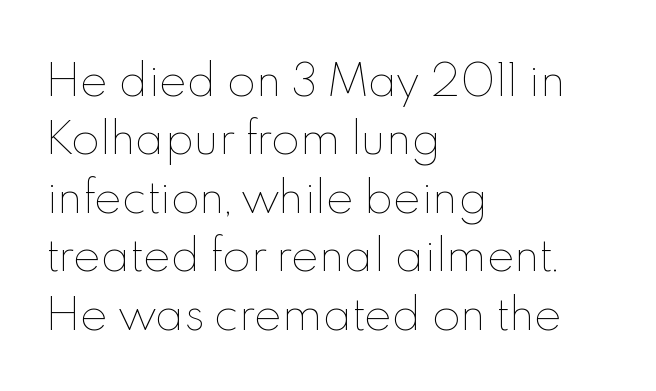
The image shows 42 px thin type, upright; set left-aligned, normal line spacing (1.39x), normal letter spacing, not underlined; a small x-height.
